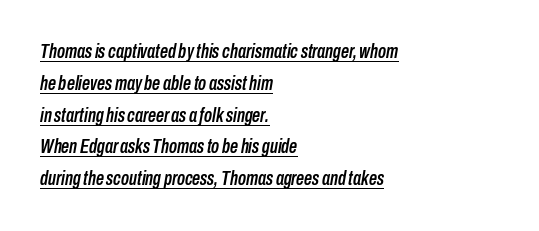
Q: Is the text italic (slanted)? A: Yes, it leans right by about 10 degrees.
Q: Is the text underlined? A: Yes.
Q: How is the paragraph aligned? A: Left-aligned.
Q: Is the spacing between letters normal or unusually wide? A: Normal.
Q: Is the spacing between lines tight, normal or loose? A: Normal.
